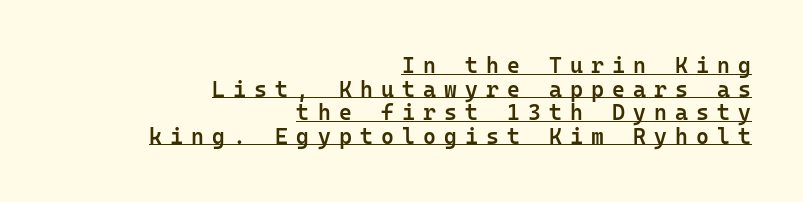
The image shows 22 px text type, upright; set right-aligned, tight line spacing (1.07x), unusually wide letter spacing (+0.37 em), underlined.
